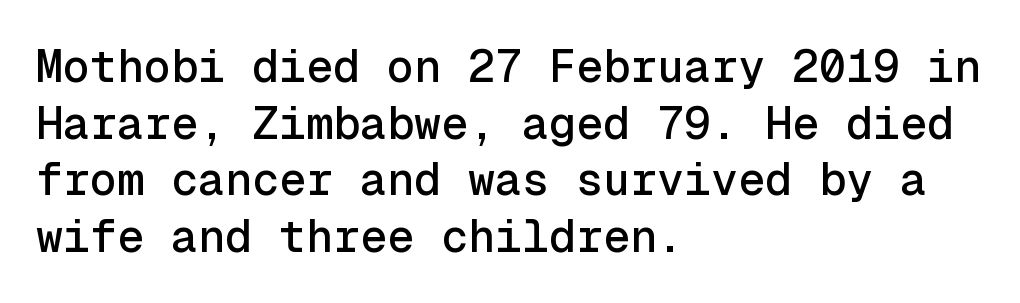
{"serif": "no", "italic": "no", "width": "normal", "x_height": "medium", "monospaced": "yes", "underline": "no", "align": "left", "line_spacing": "normal", "line_spacing_ratio": 1.26, "letter_spacing": "normal", "letter_spacing_em": 0.0, "glyph_px": 45}
